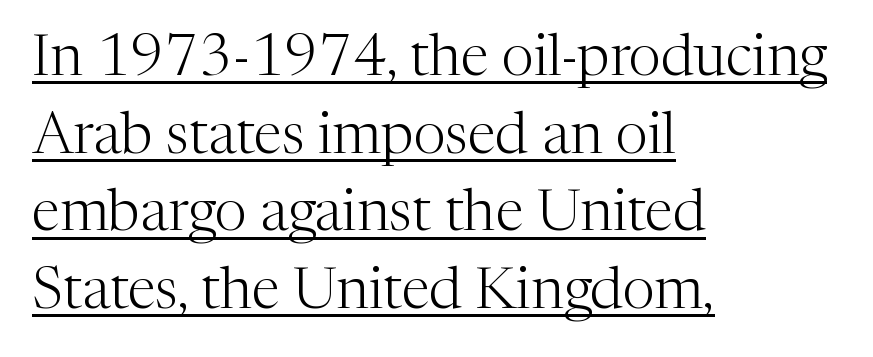
Caption: lettering with a line underneath. The line-height multiplier appears to be the usual default. A student would call this left alignment; a typographer would say flush left, rag right. Letter spacing: default. Proportional: the letters do not fall into vertical columns.
